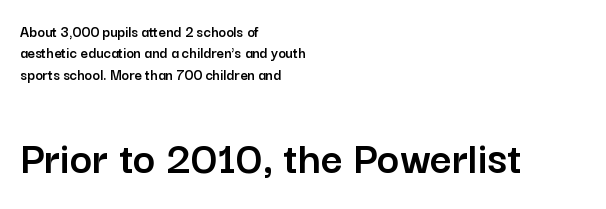
The typeface chosen for these lines omits serifs. The string is rendered with underlining switched off. Block two is the big one; block one sits smaller above it. Rows of type keep a routine distance in the vertical direction. Caption: multi-line text, flush left, ragged right.
